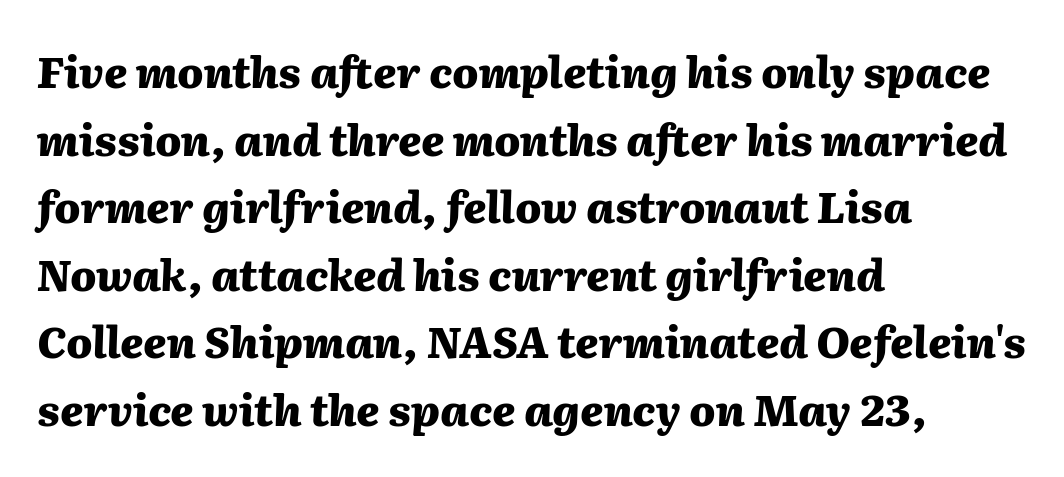
The image shows 43 px heavy type, italic (leaning right); set left-aligned, normal line spacing (1.57x), normal letter spacing, not underlined; medium stroke contrast and a medium x-height.
